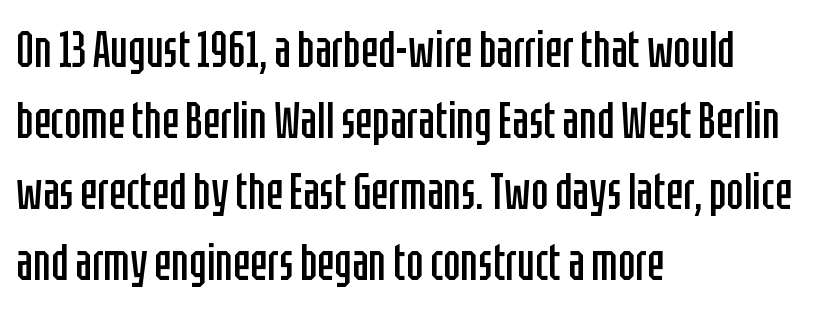
The image shows 51 px regular-weight, condensed sans-serif type, upright; set left-aligned, normal line spacing (1.39x), normal letter spacing, not underlined; low stroke contrast and a large x-height.
